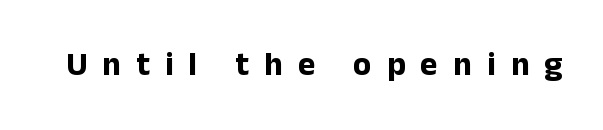
{"serif": "no", "italic": "no", "bold": "yes", "weight": "bold", "width": "normal", "stroke_contrast": "low", "x_height": "medium", "monospaced": "no", "underline": "no", "letter_spacing": "wide", "letter_spacing_em": 0.46, "glyph_px": 33}
